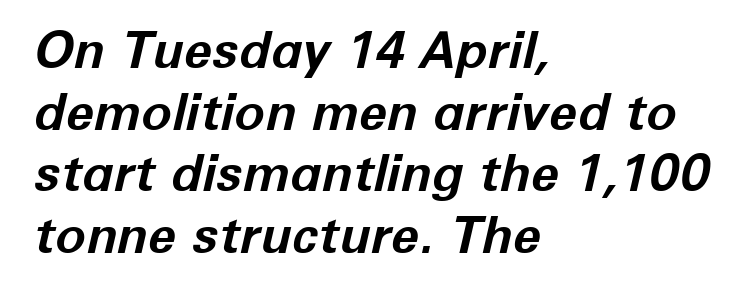
The image shows 51 px bold type, italic (leaning right); set left-aligned, line spacing 1.21x, normal letter spacing, not underlined; low stroke contrast and a medium x-height.
